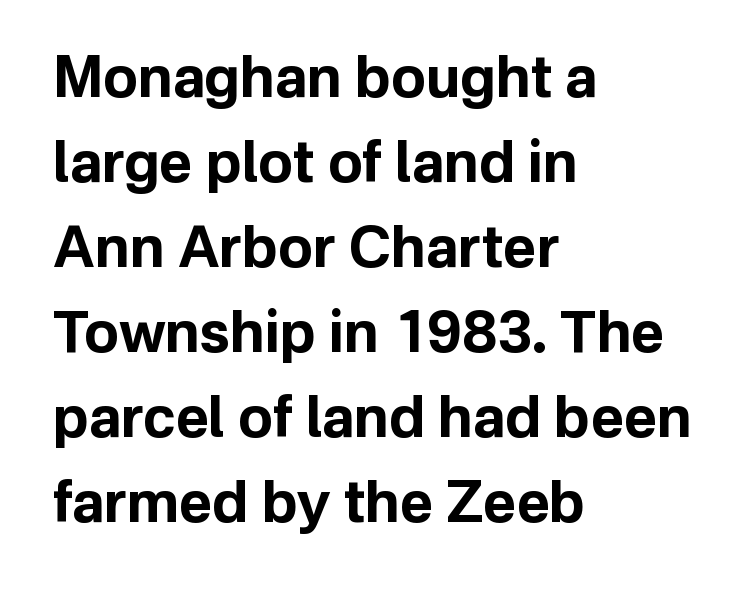
Q: Is the text bold? A: Yes.
Q: Is the text italic (slanted)? A: No, it is upright.
Q: Is the typeface a serif or a sans-serif typeface? A: Sans-serif.
Q: Is the text underlined? A: No.
Q: How is the paragraph aligned? A: Left-aligned.
Q: Is the spacing between letters normal or unusually wide? A: Normal.
Q: Is the spacing between lines tight, normal or loose? A: Normal.
Q: Width (condensed, normal, or wide)? A: Normal.
Q: Stroke contrast? A: Low.
Q: x-height? A: Medium.
Q: Monospaced? A: No.
